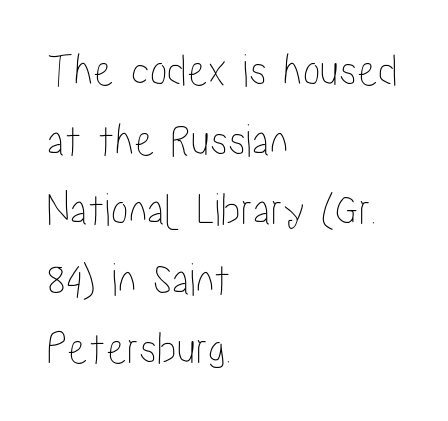
{"italic": "no", "width": "condensed", "stroke_contrast": "low", "x_height": "medium", "monospaced": "no", "underline": "no", "align": "left", "line_spacing": "normal", "line_spacing_ratio": 1.48, "letter_spacing": "normal", "letter_spacing_em": 0.0, "glyph_px": 47}
